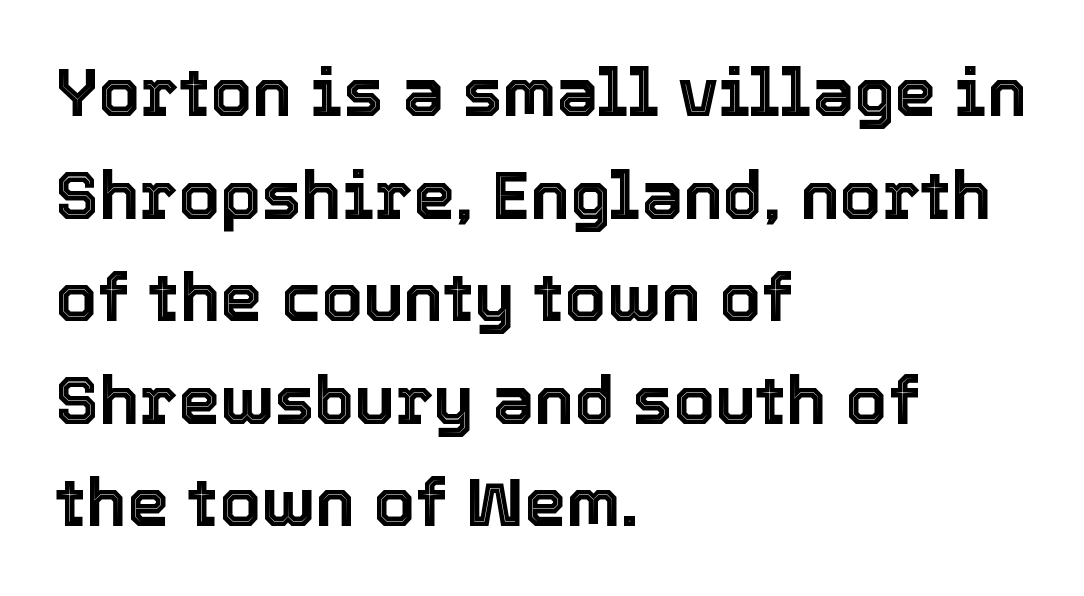
The image shows 67 px text type, upright; set left-aligned, normal line spacing (1.53x), normal letter spacing, not underlined; a medium x-height.
